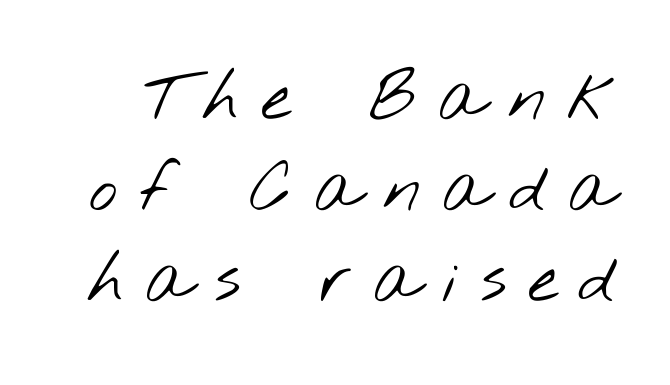
Vertical spacing — default. The designer went with a sans here, leaving each stem footless. Compared with a typical body face, this is equally light or lighter still. Students, note that the glyphs here are deliberately spaced far apart. The strip under each line holds only bare page. A typesetter would call this proportional, since set widths differ per character.
